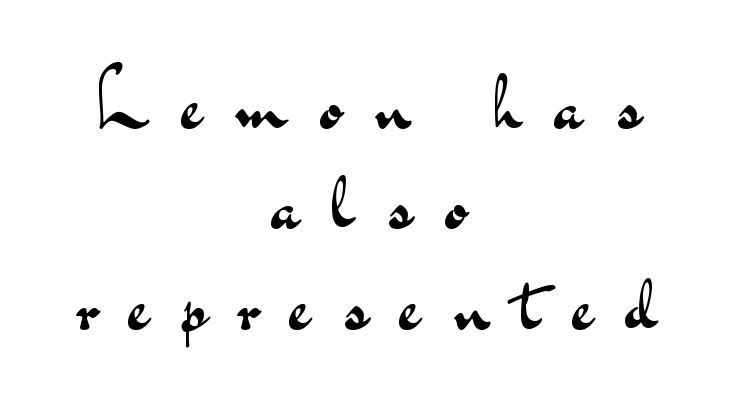
The image shows 79 px regular-weight, wide sans-serif type; set centered, normal line spacing (1.27x), unusually wide letter spacing (+0.42 em), not underlined; medium stroke contrast and a small x-height.
